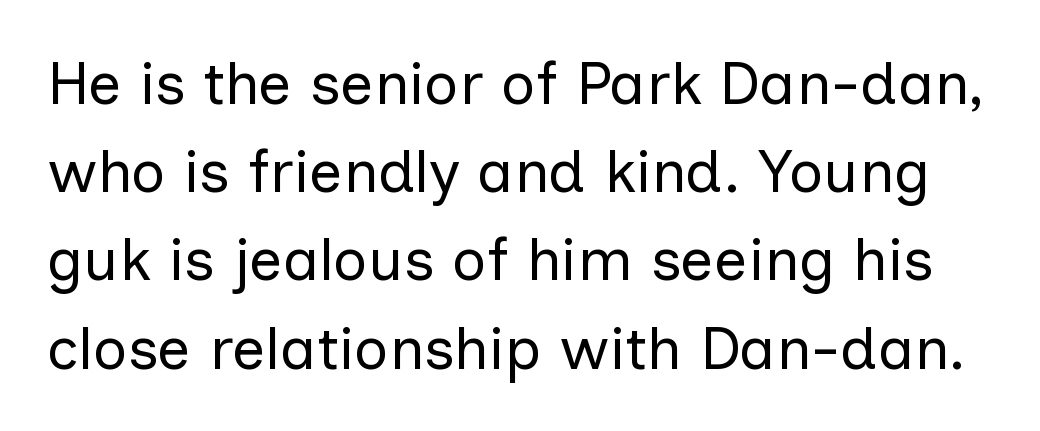
{"serif": "no", "italic": "no", "bold": "no", "weight": "regular", "width": "normal", "stroke_contrast": "low", "x_height": "medium", "monospaced": "no", "underline": "no", "line_spacing": "normal", "line_spacing_ratio": 1.47, "letter_spacing": "normal", "letter_spacing_em": 0.0, "glyph_px": 60}
